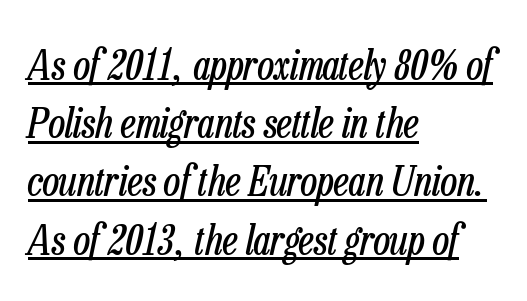
{"italic": "yes", "lean": "right", "slant_degrees": 13, "bold": "no", "weight": "regular", "width": "condensed", "stroke_contrast": "low", "x_height": "medium", "monospaced": "no", "underline": "yes", "align": "left", "line_spacing": "normal", "line_spacing_ratio": 1.42, "letter_spacing": "normal", "letter_spacing_em": 0.0, "glyph_px": 41}
